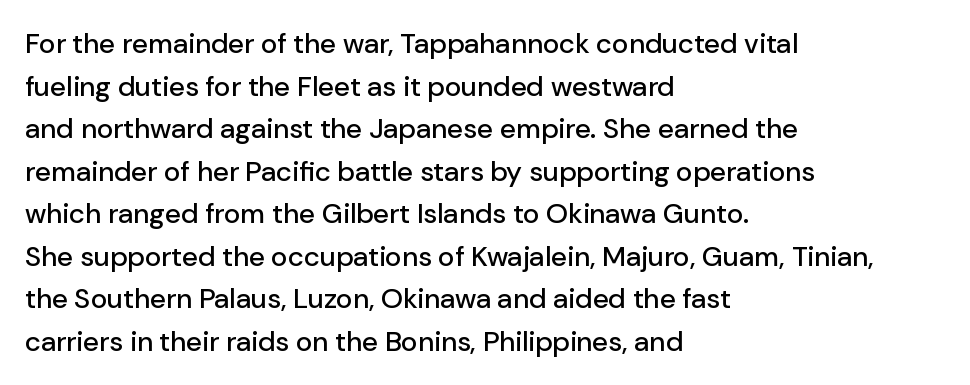
Think of a printed novel: that variable character pitch is what you see here. A typesetter would label this face a sans. The paragraph has a hard left edge and a soft right edge. The font's upright variant was chosen for this text. Inter-character spacing is left at the font's built-in metrics.
